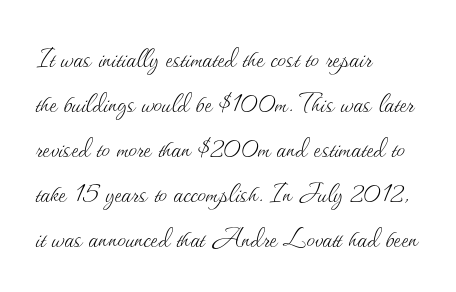
The image shows 34 px thin type; set left-aligned, normal line spacing (1.32x), normal letter spacing, not underlined; medium stroke contrast and a small x-height.
